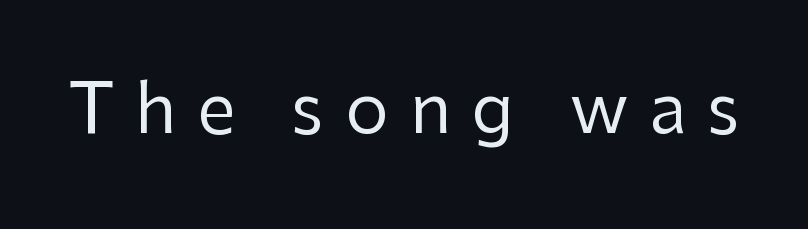
The image shows 69 px regular-weight sans-serif type, upright; set unusually wide letter spacing (+0.3 em), not underlined; low stroke contrast and a medium x-height.
